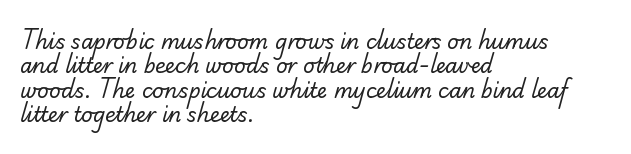
The image shows 20 px text type; set left-aligned, line spacing 1.22x, normal letter spacing, not underlined.
